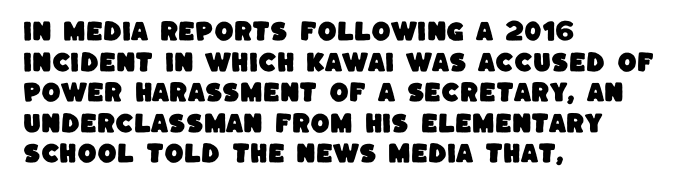
The image shows 22 px text type; set left-aligned, normal line spacing (1.39x), normal letter spacing, not underlined.
